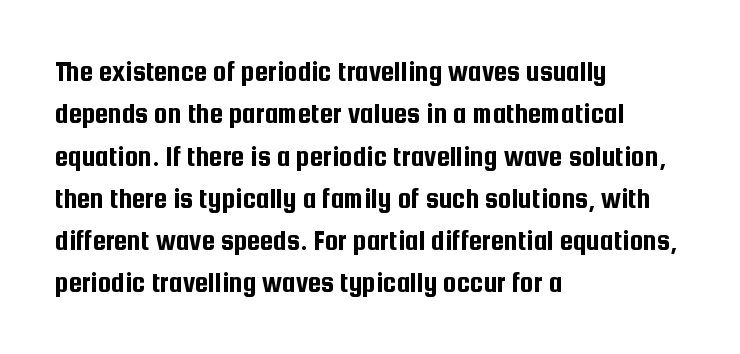
Q: Is the text italic (slanted)? A: No, it is upright.
Q: Is the typeface a serif or a sans-serif typeface? A: Sans-serif.
Q: Is the text underlined? A: No.
Q: How is the paragraph aligned? A: Left-aligned.
Q: Is the spacing between letters normal or unusually wide? A: Normal.
Q: Is the spacing between lines tight, normal or loose? A: Normal.
Q: Width (condensed, normal, or wide)? A: Condensed.
Q: Stroke contrast? A: Low.
Q: x-height? A: Medium.
Q: Monospaced? A: No.
